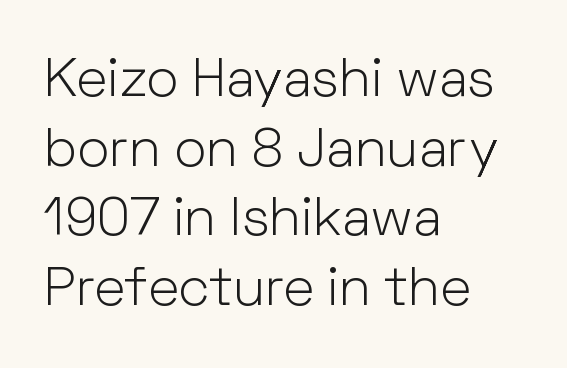
{"serif": "no", "italic": "no", "bold": "no", "weight": "light", "width": "normal", "stroke_contrast": "low", "x_height": "medium", "monospaced": "no", "underline": "no", "align": "left", "line_spacing": "normal", "line_spacing_ratio": 1.29, "letter_spacing": "normal", "letter_spacing_em": 0.0, "glyph_px": 54}
